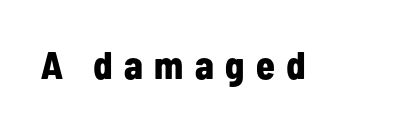
Does the lettering tilt? It doesn't — this is upright. Varying glyph widths throughout — classic text-font behaviour. Weight check: bold — yes, fully. Unmarked baselines from the first word to the last. Tracking here is generous; glyphs stand well apart from one another. A typesetter would label this face a sans.
